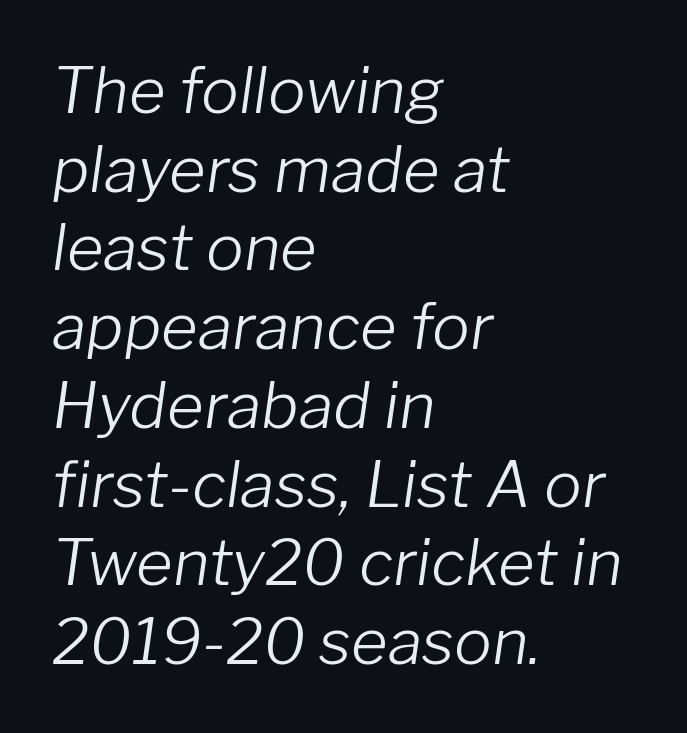
Q: Is the text bold? A: No.
Q: Is the text italic (slanted)? A: Yes, it leans right by about 8 degrees.
Q: Is the text underlined? A: No.
Q: How is the paragraph aligned? A: Left-aligned.
Q: Is the spacing between letters normal or unusually wide? A: Normal.
Q: Is the spacing between lines tight, normal or loose? A: Normal.
Q: Width (condensed, normal, or wide)? A: Normal.
Q: Stroke contrast? A: Low.
Q: x-height? A: Medium.
Q: Monospaced? A: No.
